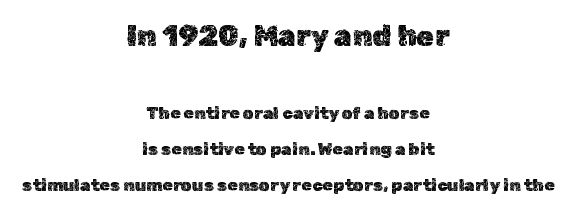
Q: Is the text italic (slanted)? A: No, it is upright.
Q: Is the text underlined? A: No.
Q: How is the paragraph aligned? A: Centered.
Q: Is the spacing between letters normal or unusually wide? A: Normal.
Q: Is the spacing between lines tight, normal or loose? A: Loose.
Q: Which block of text is set in a larger size, the first (top) or the second (bottom)? A: The first (top) one.
Q: Width (condensed, normal, or wide)? A: Normal.
Q: x-height? A: Medium.
Q: Monospaced? A: No.
